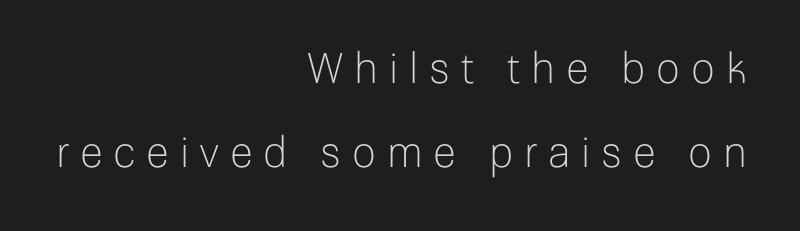
Q: Is the text bold? A: No.
Q: Is the text italic (slanted)? A: No, it is upright.
Q: Is the typeface a serif or a sans-serif typeface? A: Sans-serif.
Q: Is the text underlined? A: No.
Q: How is the paragraph aligned? A: Right-aligned.
Q: Is the spacing between letters normal or unusually wide? A: Unusually wide.
Q: Is the spacing between lines tight, normal or loose? A: Loose.
Q: Width (condensed, normal, or wide)? A: Normal.
Q: Stroke contrast? A: Low.
Q: x-height? A: Medium.
Q: Monospaced? A: No.
